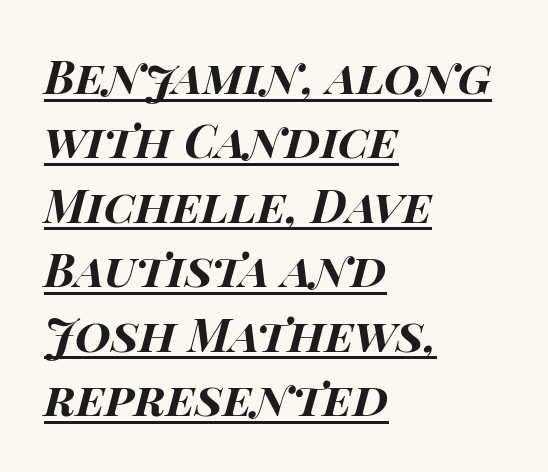
The image shows 46 px bold, wide type, italic (leaning right); set left-aligned, normal line spacing (1.4x), normal letter spacing, underlined; high stroke contrast and a large x-height.
